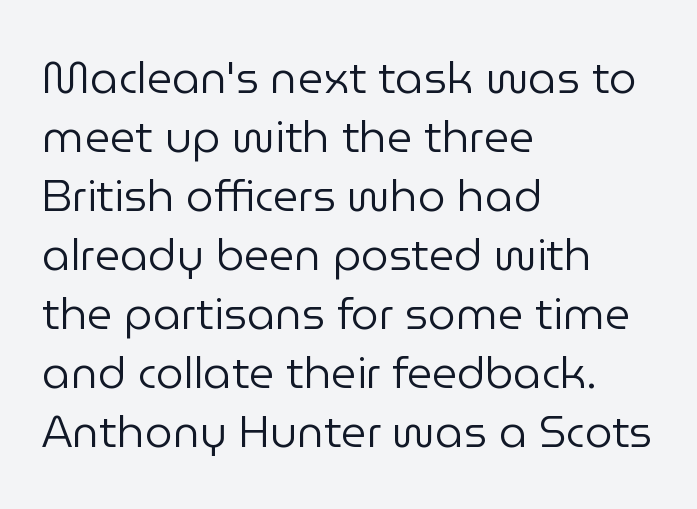
{"serif": "no", "italic": "no", "bold": "no", "weight": "regular", "width": "normal", "stroke_contrast": "low", "x_height": "medium", "monospaced": "no", "underline": "no", "align": "left", "line_spacing": "normal", "line_spacing_ratio": 1.34, "letter_spacing": "normal", "letter_spacing_em": 0.0, "glyph_px": 44}
